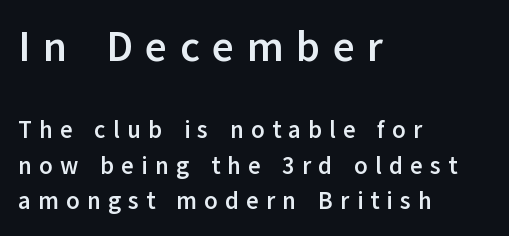
Q: Is the text bold? A: Yes.
Q: Is the text italic (slanted)? A: No, it is upright.
Q: Is the typeface a serif or a sans-serif typeface? A: Sans-serif.
Q: Is the text underlined? A: No.
Q: How is the paragraph aligned? A: Left-aligned.
Q: Is the spacing between letters normal or unusually wide? A: Unusually wide.
Q: Is the spacing between lines tight, normal or loose? A: Normal.
Q: Which block of text is set in a larger size, the first (top) or the second (bottom)? A: The first (top) one.
Q: Width (condensed, normal, or wide)? A: Normal.
Q: Stroke contrast? A: Low.
Q: x-height? A: Medium.
Q: Monospaced? A: No.
